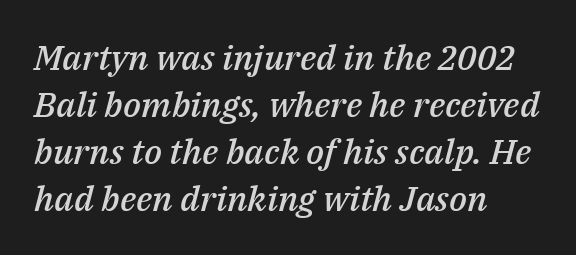
Evenly set lines give the paragraph a standard silhouette. All the whitespace from short lines collects on the right. Does the lettering tilt? It does — this is italic. These words are printed semibold, heavier than regular yet not bold.
